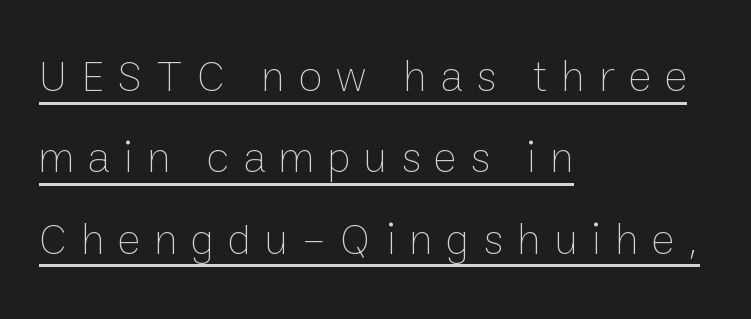
One-word summary of the alignment: left. Posture: vertical. No chunkiness to these letters — they're not bold. In designer terms, the underline attribute is active on this setting.
